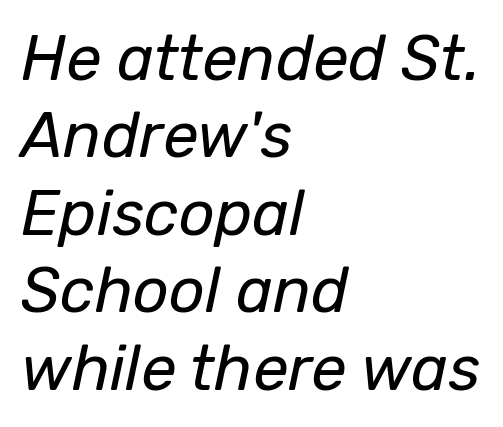
The image shows 63 px regular-weight type, italic (leaning right); set left-aligned, line spacing 1.23x, normal letter spacing, not underlined; low stroke contrast and a medium x-height.
